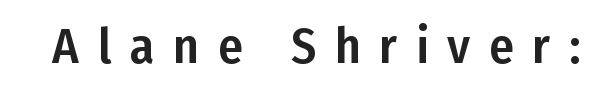
Q: Is the text italic (slanted)? A: No, it is upright.
Q: Is the typeface a serif or a sans-serif typeface? A: Sans-serif.
Q: Is the text underlined? A: No.
Q: Is the spacing between letters normal or unusually wide? A: Unusually wide.
Q: Width (condensed, normal, or wide)? A: Condensed.
Q: Stroke contrast? A: Low.
Q: x-height? A: Medium.
Q: Monospaced? A: No.
